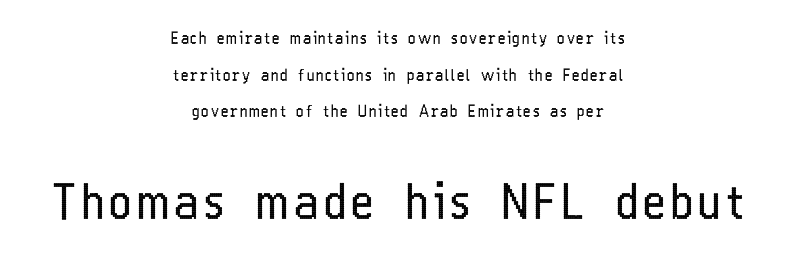
One-word summary of the alignment: center. This is roman type, the default non-slanted kind. Nobody drew a line under any word here. Is this a fixed-width face? No — the glyphs have proportional, varying widths. Stems and bowls with no extra thickness — not bold. The designer went with a sans here, leaving each stem footless.
